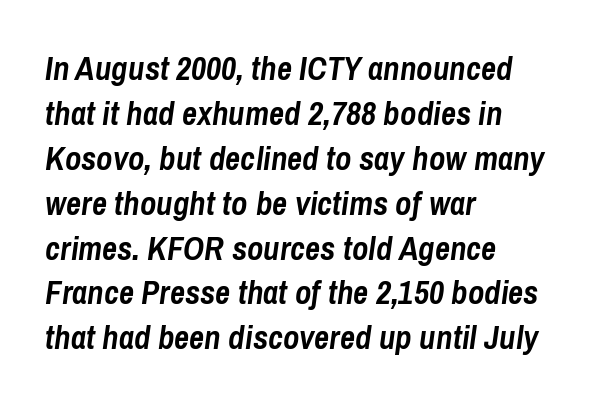
The image shows 33 px semibold, condensed type, italic (leaning right); set left-aligned, normal line spacing (1.36x), normal letter spacing, not underlined; low stroke contrast and a medium x-height.
